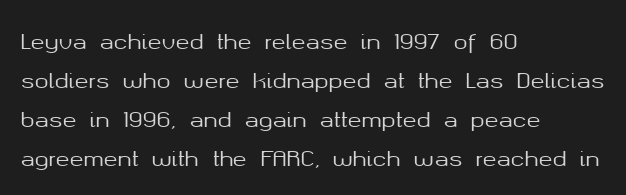
{"italic": "no", "underline": "no", "align": "left", "line_spacing_ratio": 1.86, "letter_spacing": "normal", "letter_spacing_em": 0.0, "glyph_px": 21}
